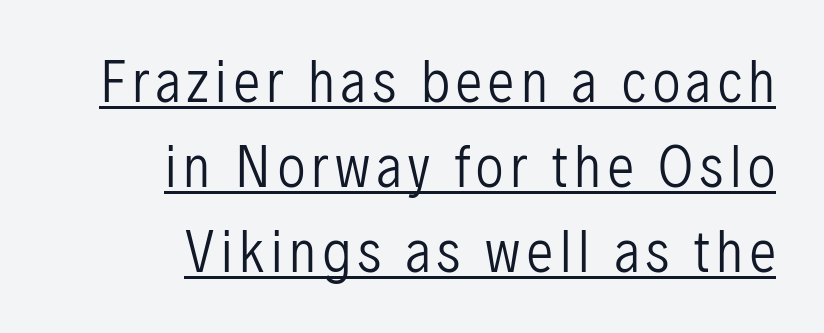
Letters have the restrained weight of plain body copy at most. The passage shown is typed in a proportional face where columns would drift. Normally led — the rows are evenly, conventionally spaced. A sans-serif font was chosen for this passage.
